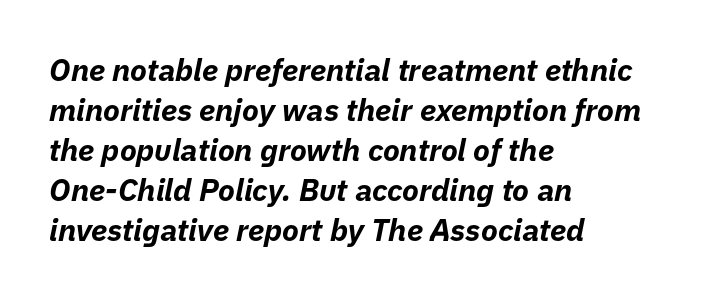
The image shows 31 px bold type, italic (leaning right); set left-aligned, normal line spacing (1.29x), normal letter spacing, not underlined; low stroke contrast and a medium x-height.
